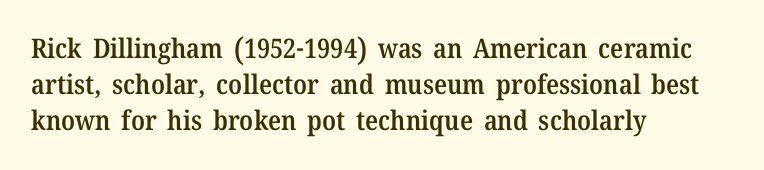
Does extra space separate the letters? No, they use regular spacing. Evenly set lines give the paragraph a standard silhouette. Nobody drew a line under any word here. Notice the strokes are somewhat thickened but not fully heavy: this is a semibold. Layout note: lines flush left.
